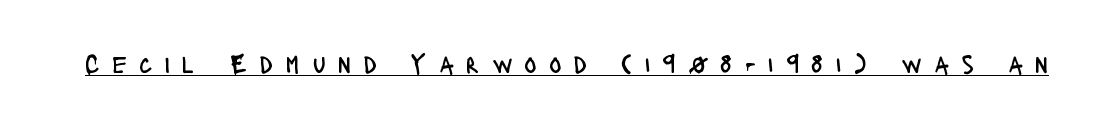
Q: Is the text bold? A: No.
Q: Is the text italic (slanted)? A: No, it is upright.
Q: Is the text underlined? A: Yes.
Q: Is the spacing between letters normal or unusually wide? A: Unusually wide.
